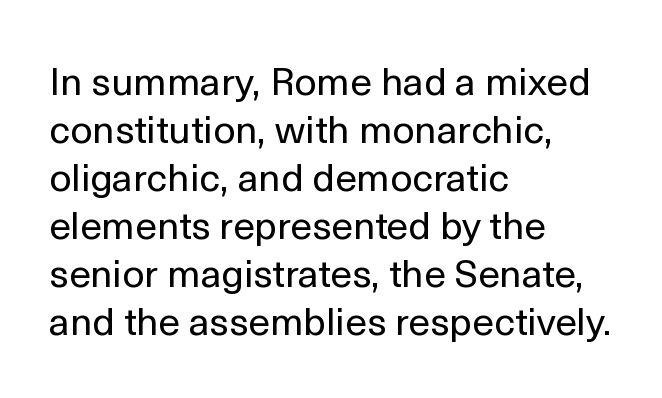
{"serif": "no", "italic": "no", "bold": "no", "weight": "regular", "width": "normal", "x_height": "medium", "monospaced": "no", "underline": "no", "align": "left", "line_spacing_ratio": 1.23, "letter_spacing": "normal", "letter_spacing_em": 0.0, "glyph_px": 39}
